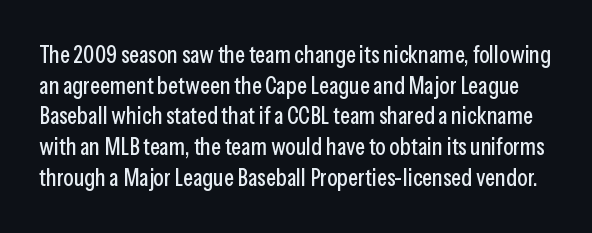
Q: Is the text italic (slanted)? A: No, it is upright.
Q: Is the text underlined? A: No.
Q: Is the spacing between letters normal or unusually wide? A: Normal.
Q: Is the spacing between lines tight, normal or loose? A: Normal.
